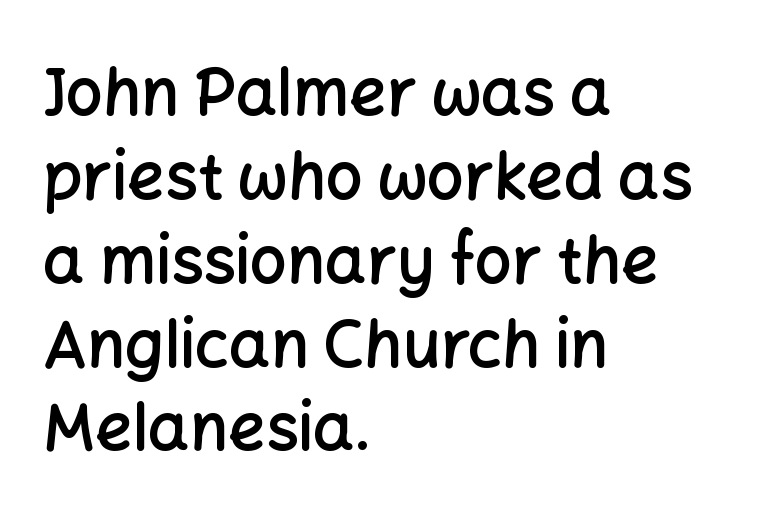
{"serif": "no", "italic": "no", "bold": "semi", "weight": "semibold", "width": "normal", "stroke_contrast": "low", "x_height": "medium", "monospaced": "no", "underline": "no", "align": "left", "line_spacing": "normal", "line_spacing_ratio": 1.29, "letter_spacing": "normal", "letter_spacing_em": 0.0, "glyph_px": 65}
